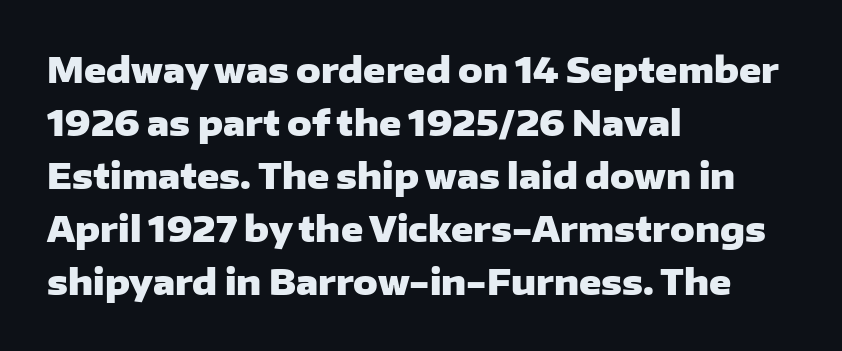
{"serif": "no", "italic": "no", "bold": "yes", "weight": "heavy", "width": "wide", "stroke_contrast": "low", "x_height": "medium", "monospaced": "no", "underline": "no", "align": "left", "line_spacing": "normal", "line_spacing_ratio": 1.56, "letter_spacing": "normal", "letter_spacing_em": 0.0, "glyph_px": 34}
